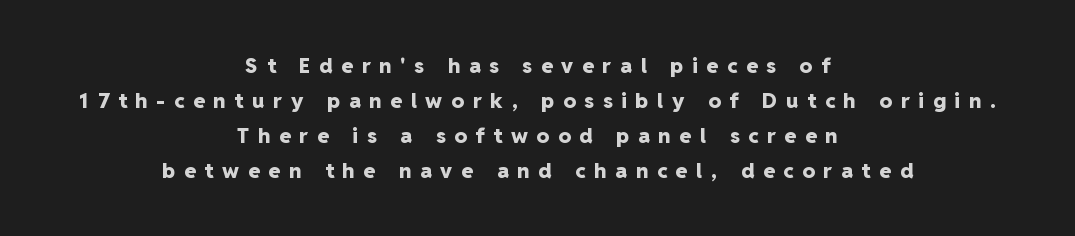
The string is rendered with underlining switched off. The vertical gap from one line to the next is medium. Compared with a flush-left layout, this one balances lines on the center instead. The tracking reads as deliberately expanded to a designer's eye.
